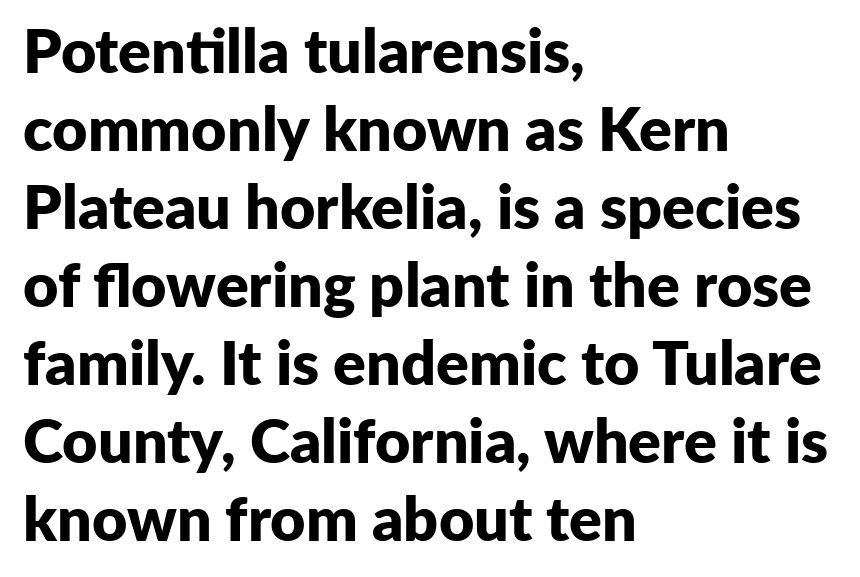
Q: Is the text bold? A: Yes.
Q: Is the text italic (slanted)? A: No, it is upright.
Q: Is the typeface a serif or a sans-serif typeface? A: Sans-serif.
Q: Is the text underlined? A: No.
Q: How is the paragraph aligned? A: Left-aligned.
Q: Is the spacing between letters normal or unusually wide? A: Normal.
Q: Is the spacing between lines tight, normal or loose? A: Normal.
Q: Width (condensed, normal, or wide)? A: Normal.
Q: Stroke contrast? A: Low.
Q: x-height? A: Medium.
Q: Monospaced? A: No.
